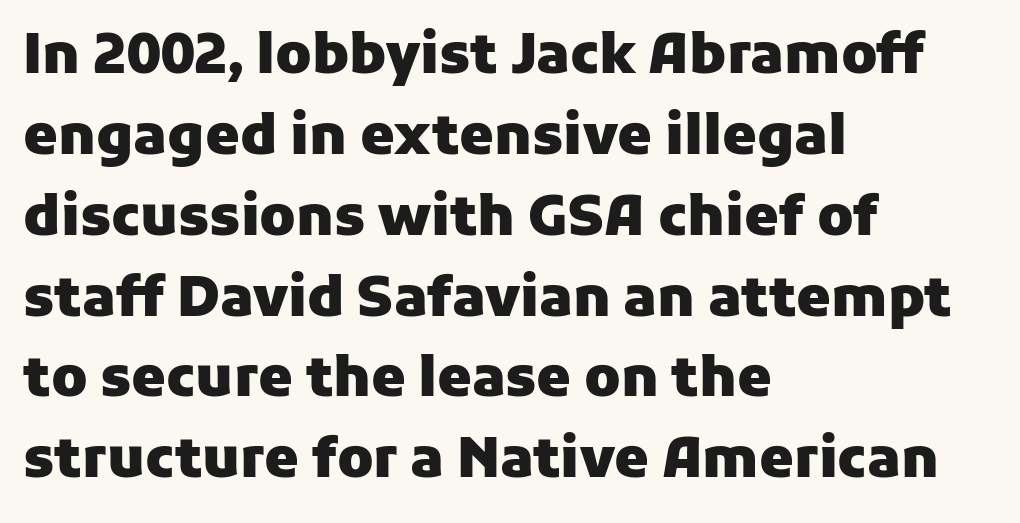
The paragraph shown leans on its left margin. Posture: upright roman. Honestly, there is no underline to notice here at all. The letters carry no serifs — their stems end cleanly without finishing strokes. The vertical gap from one line to the next is medium. Each letter keeps its own natural width here, so spacing adapts to shape.
